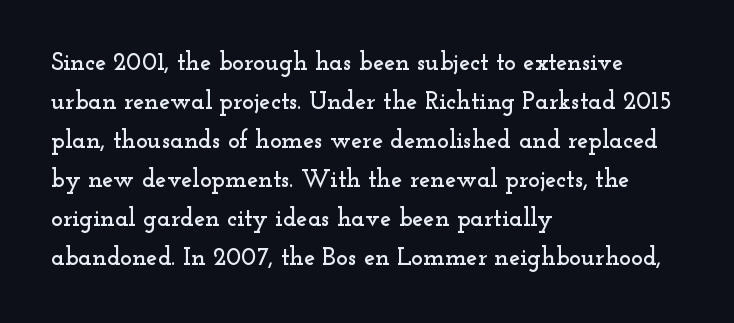
The horizontal fit of the characters is conventional and even. The passage shown stacks its lines at a standard gap. The letters stand straight up with perfectly vertical stems. Descender tails drop into unmarked territory. Is the block centered? No — it sits flush against the left margin.
